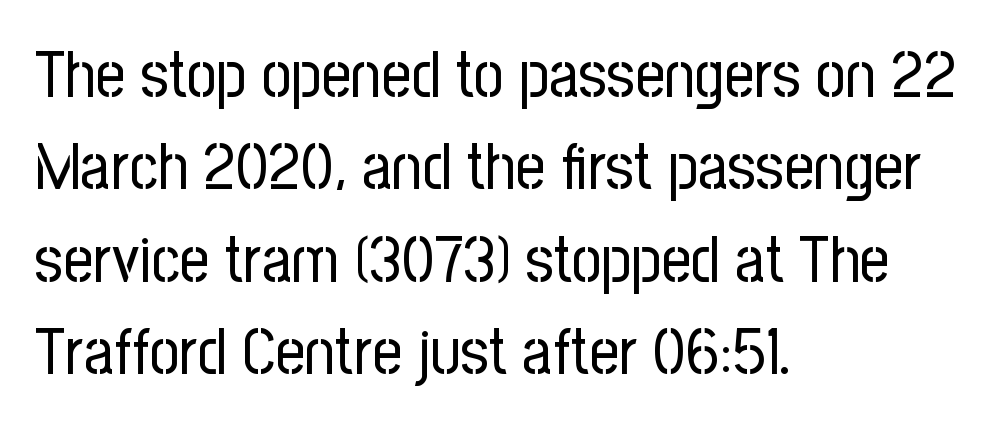
{"serif": "no", "italic": "no", "bold": "no", "weight": "regular", "width": "condensed", "stroke_contrast": "low", "x_height": "medium", "monospaced": "no", "underline": "no", "align": "left", "line_spacing": "normal", "line_spacing_ratio": 1.42, "letter_spacing": "normal", "letter_spacing_em": 0.0, "glyph_px": 65}
